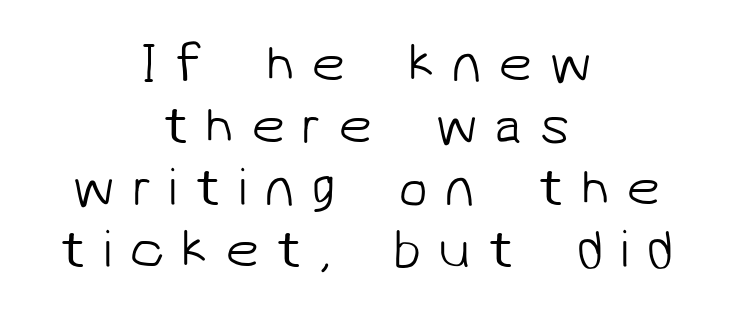
Q: Is the text bold? A: No.
Q: Is the typeface a serif or a sans-serif typeface? A: Sans-serif.
Q: Is the text underlined? A: No.
Q: How is the paragraph aligned? A: Centered.
Q: Is the spacing between letters normal or unusually wide? A: Unusually wide.
Q: Is the spacing between lines tight, normal or loose? A: Tight.
Q: Width (condensed, normal, or wide)? A: Normal.
Q: Stroke contrast? A: Low.
Q: x-height? A: Medium.
Q: Monospaced? A: No.
